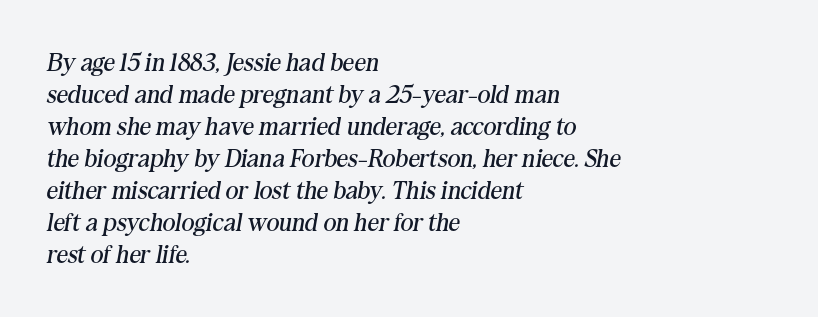
Q: Is the text bold? A: No.
Q: Is the text italic (slanted)? A: Yes, it leans right by about 10 degrees.
Q: Is the text underlined? A: No.
Q: How is the paragraph aligned? A: Left-aligned.
Q: Is the spacing between letters normal or unusually wide? A: Normal.
Q: Is the spacing between lines tight, normal or loose? A: Normal.
